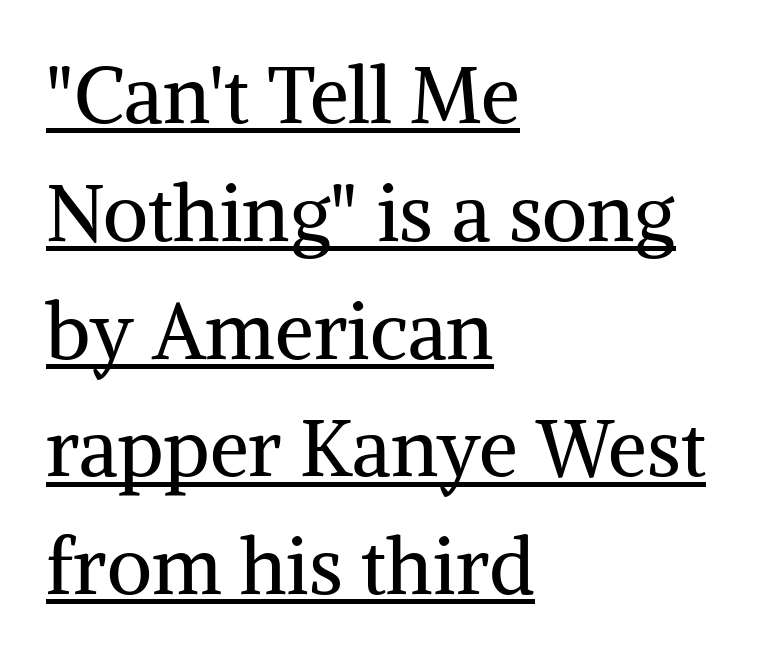
{"serif": "yes", "italic": "no", "bold": "no", "weight": "regular", "width": "normal", "stroke_contrast": "medium", "x_height": "medium", "monospaced": "no", "underline": "yes", "align": "left", "line_spacing": "normal", "line_spacing_ratio": 1.51, "letter_spacing": "normal", "letter_spacing_em": 0.0, "glyph_px": 78}
